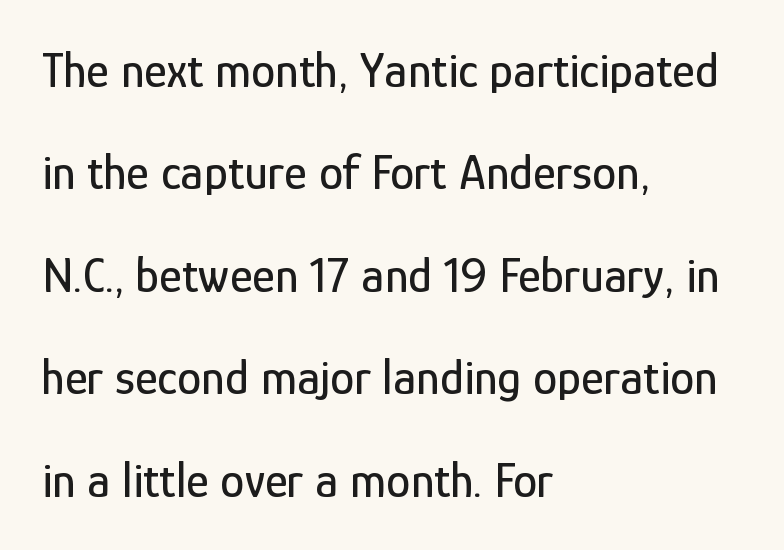
{"serif": "no", "italic": "no", "width": "condensed", "stroke_contrast": "low", "x_height": "medium", "monospaced": "no", "underline": "no", "align": "left", "line_spacing": "loose", "line_spacing_ratio": 2.09, "letter_spacing": "normal", "letter_spacing_em": 0.0, "glyph_px": 49}
